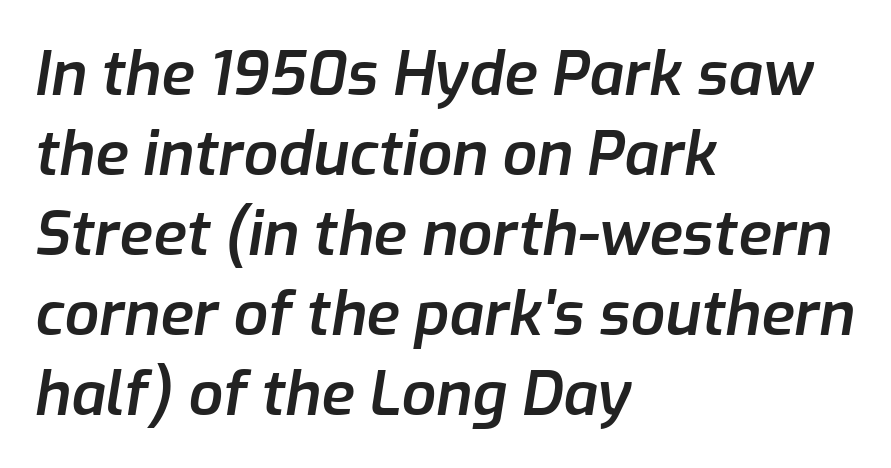
The image shows 61 px semibold type, italic (leaning right); set left-aligned, normal line spacing (1.31x), normal letter spacing, not underlined; low stroke contrast and a medium x-height.
